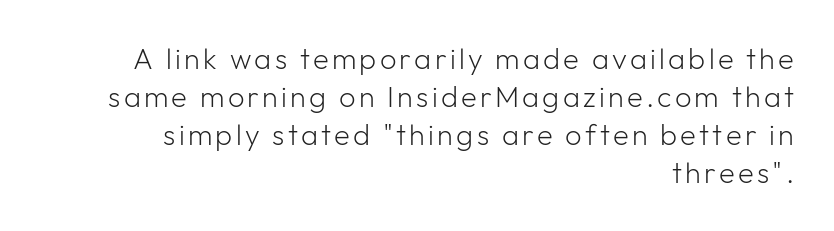
{"serif": "no", "italic": "no", "bold": "no", "weight": "light", "width": "normal", "stroke_contrast": "low", "x_height": "medium", "monospaced": "no", "underline": "no", "align": "right", "line_spacing": "normal", "line_spacing_ratio": 1.31, "glyph_px": 29}
